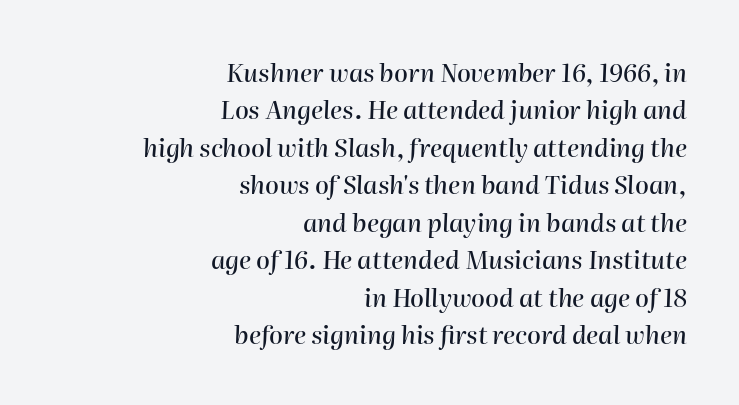
Here the glyphs are tracked normally, forming tight word shapes. Anything drawn beneath the words? Only blank space. The text block is weighted toward the right margin, trailing off unevenly leftward. Quick note: italic. The passage shown stacks its lines at a standard gap.
